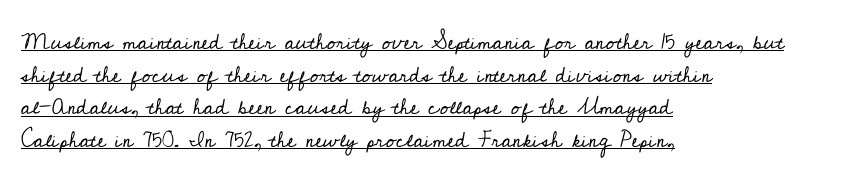
The image shows 22 px text type; set left-aligned, normal line spacing (1.48x), normal letter spacing, underlined.
